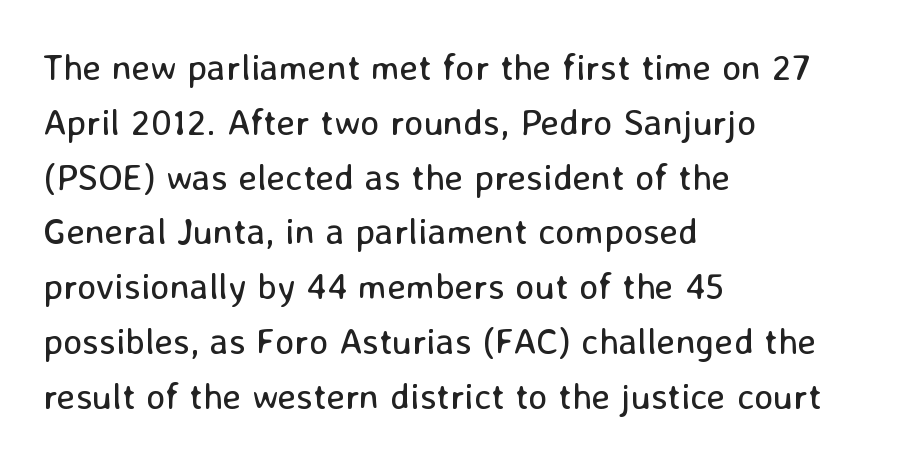
Q: Is the text bold? A: No.
Q: Is the text italic (slanted)? A: No, it is upright.
Q: Is the typeface a serif or a sans-serif typeface? A: Sans-serif.
Q: Is the text underlined? A: No.
Q: How is the paragraph aligned? A: Left-aligned.
Q: Is the spacing between letters normal or unusually wide? A: Normal.
Q: Is the spacing between lines tight, normal or loose? A: Normal.
Q: Width (condensed, normal, or wide)? A: Normal.
Q: Stroke contrast? A: Low.
Q: x-height? A: Medium.
Q: Monospaced? A: No.
